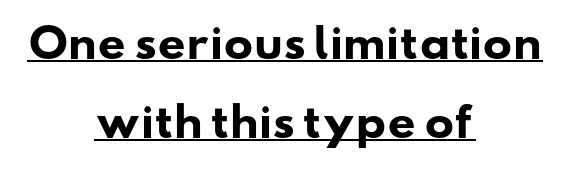
{"serif": "no", "bold": "yes", "weight": "heavy", "width": "wide", "stroke_contrast": "low", "x_height": "small", "monospaced": "no", "underline": "yes", "align": "center", "line_spacing": "loose", "line_spacing_ratio": 2.02, "letter_spacing": "normal", "letter_spacing_em": 0.0, "glyph_px": 39}
